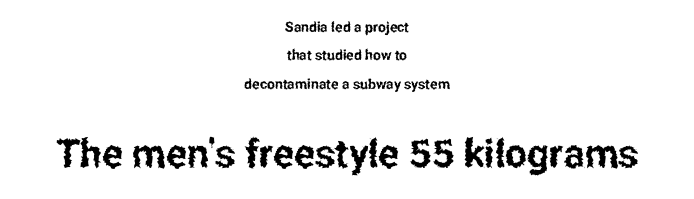
Q: Is the text italic (slanted)? A: No, it is upright.
Q: Is the typeface a serif or a sans-serif typeface? A: Sans-serif.
Q: Is the text underlined? A: No.
Q: How is the paragraph aligned? A: Centered.
Q: Is the spacing between letters normal or unusually wide? A: Normal.
Q: Is the spacing between lines tight, normal or loose? A: Loose.
Q: Which block of text is set in a larger size, the first (top) or the second (bottom)? A: The second (bottom) one.
Q: Width (condensed, normal, or wide)? A: Condensed.
Q: Stroke contrast? A: Low.
Q: x-height? A: Medium.
Q: Monospaced? A: No.
